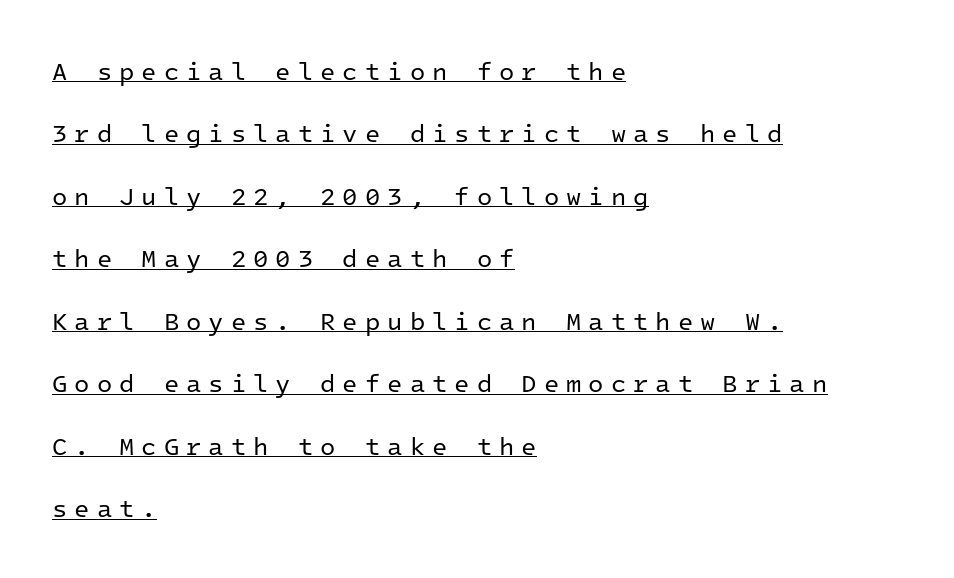
{"italic": "no", "bold": "no", "underline": "yes", "align": "left", "line_spacing": "loose", "line_spacing_ratio": 2.5, "letter_spacing": "wide", "letter_spacing_em": 0.28, "glyph_px": 25}
